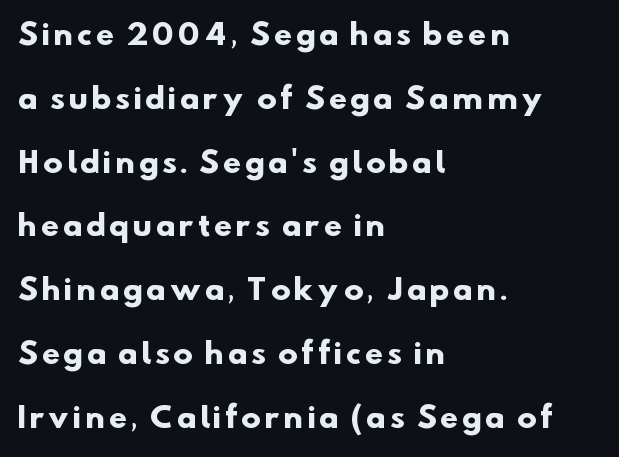
Layout note: lines flush left. Only glyphs here, with clear space below each row. The face used here is a sans, in the tradition of grotesques and geometrics. Looks like regular typesetting: each glyph gets only the width it needs. Chunky letters — that's bold for sure.
